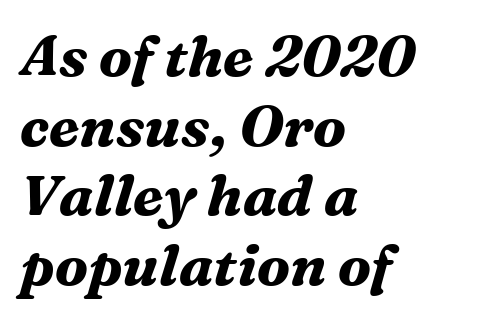
{"serif": "yes", "italic": "yes", "lean": "right", "slant_degrees": 16, "bold": "yes", "weight": "bold", "width": "normal", "stroke_contrast": "medium", "x_height": "medium", "monospaced": "no", "underline": "no", "align": "left", "line_spacing_ratio": 1.22, "letter_spacing": "normal", "letter_spacing_em": 0.0, "glyph_px": 57}
